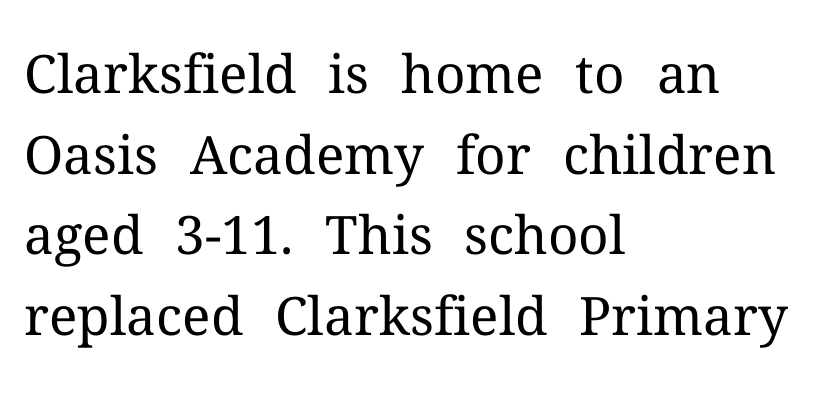
{"serif": "yes", "italic": "no", "bold": "no", "weight": "regular", "width": "normal", "stroke_contrast": "medium", "x_height": "medium", "monospaced": "no", "underline": "no", "align": "left", "line_spacing": "normal", "line_spacing_ratio": 1.52, "letter_spacing": "normal", "letter_spacing_em": 0.0, "glyph_px": 53}
